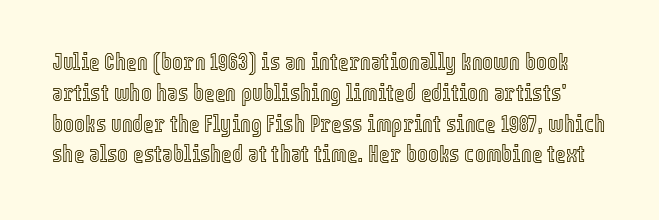
Q: Is the text italic (slanted)? A: No, it is upright.
Q: Is the text underlined? A: No.
Q: Is the spacing between letters normal or unusually wide? A: Normal.
Q: Is the spacing between lines tight, normal or loose? A: Normal.
